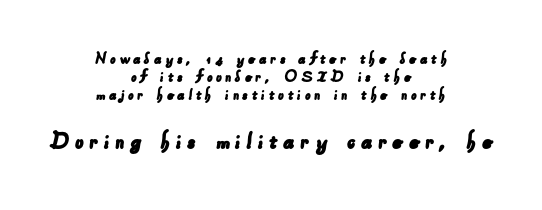
{"underline": "no", "align": "center", "line_spacing": "tight", "line_spacing_ratio": 1.01, "larger_block": "second", "size_ratio": 1.5, "glyph_px": 27}
